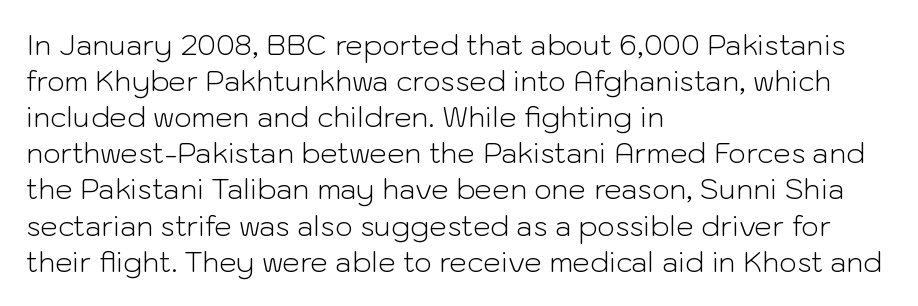
{"serif": "no", "italic": "no", "bold": "no", "weight": "light", "width": "normal", "stroke_contrast": "low", "x_height": "medium", "monospaced": "no", "underline": "no", "align": "left", "line_spacing": "normal", "line_spacing_ratio": 1.29, "letter_spacing": "normal", "letter_spacing_em": 0.0, "glyph_px": 28}
